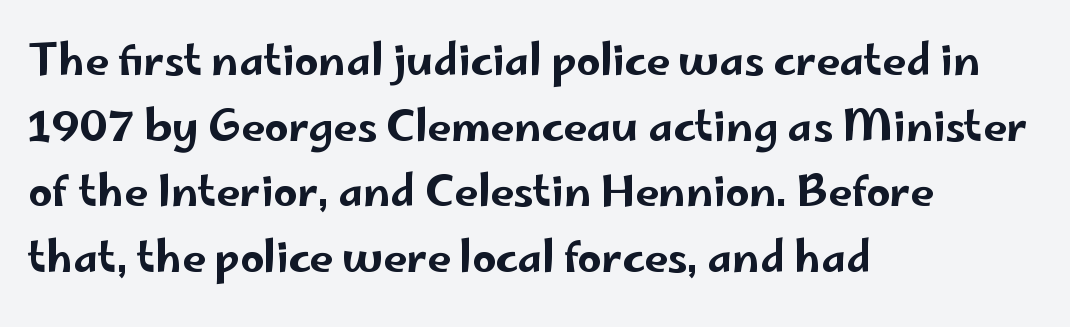
{"serif": "no", "italic": "no", "width": "wide", "stroke_contrast": "low", "x_height": "small", "monospaced": "no", "underline": "no", "align": "left", "line_spacing": "normal", "line_spacing_ratio": 1.56, "letter_spacing": "normal", "letter_spacing_em": 0.0, "glyph_px": 42}
